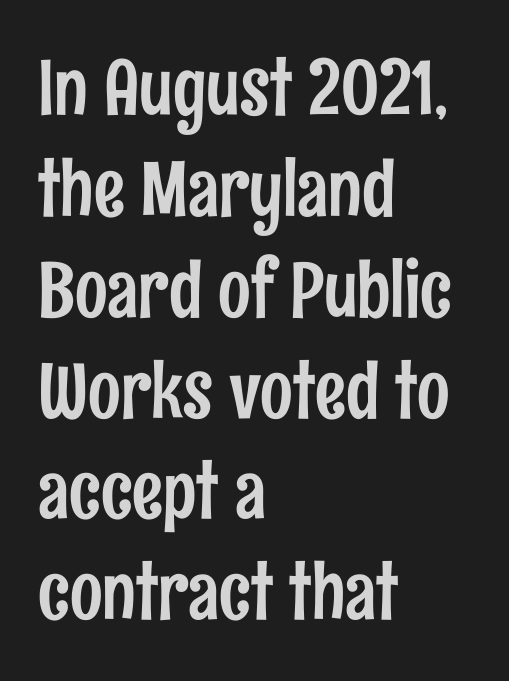
{"serif": "no", "italic": "no", "width": "condensed", "stroke_contrast": "low", "x_height": "medium", "monospaced": "no", "underline": "no", "align": "left", "line_spacing": "normal", "line_spacing_ratio": 1.31, "letter_spacing": "normal", "letter_spacing_em": 0.0, "glyph_px": 77}
